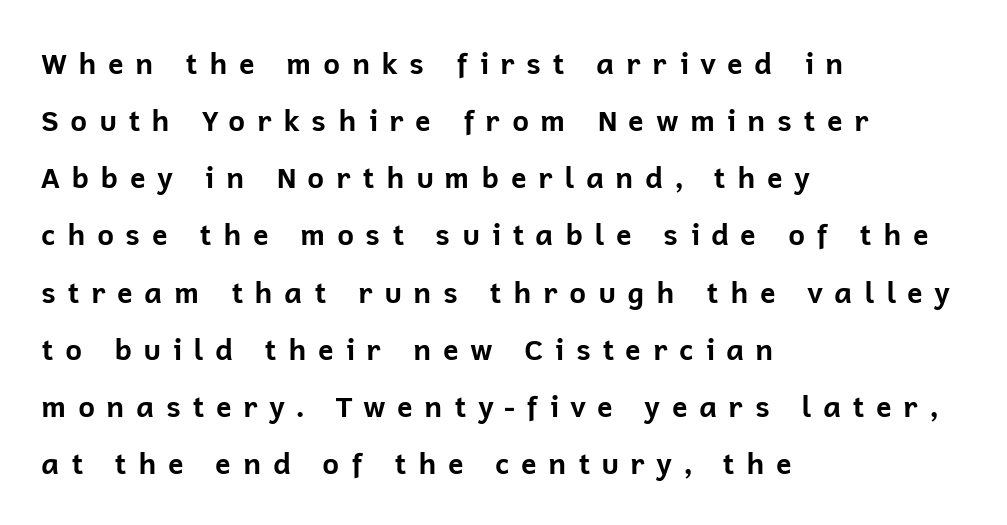
As a designer I'd log this as weight 700, bold. The paragraph shown leans on its left margin. Think of a printed novel: that variable character pitch is what you see here. Rendered with straight, roman letterforms. Only glyphs here, with clear space below each row.
